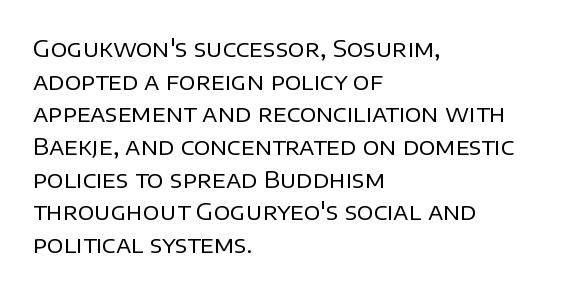
Q: Is the text bold? A: No.
Q: Is the text italic (slanted)? A: No, it is upright.
Q: Is the text underlined? A: No.
Q: How is the paragraph aligned? A: Left-aligned.
Q: Is the spacing between letters normal or unusually wide? A: Normal.
Q: Is the spacing between lines tight, normal or loose? A: Normal.
